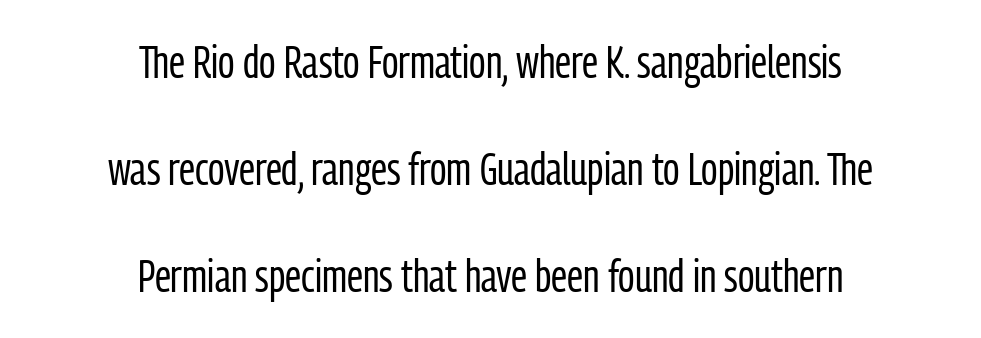
Notice how the stems are strictly vertical — no italics here. The horizontal fit of the characters is conventional and even. Quick note: interline space is abundant. Each letter keeps its own natural width here, so spacing adapts to shape. The baseline area is clear.
